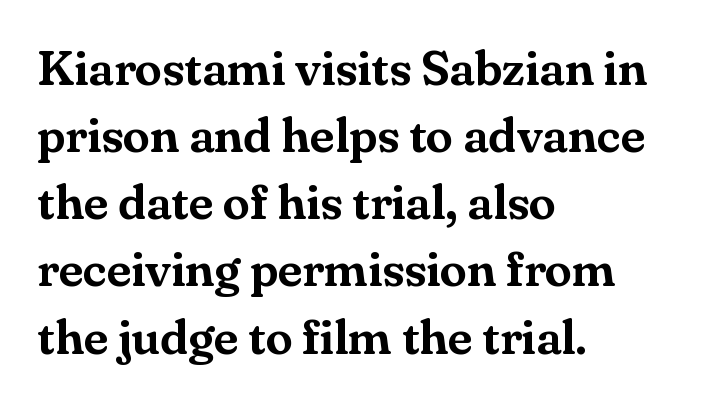
Examine the stroke ends and you'll spot serifs. Leading matches the norm, producing a regular column. This rendering features lettering with no underline. Compared with typical body copy, the letter spacing here is the same. This is the regular roman posture of the typeface. Left-aligned paragraph, ragged on the right.
